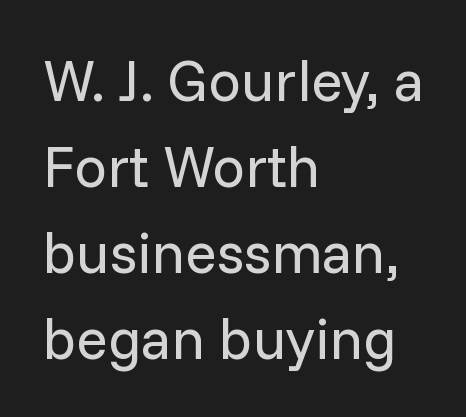
{"serif": "no", "italic": "no", "bold": "no", "weight": "regular", "width": "normal", "stroke_contrast": "low", "x_height": "medium", "monospaced": "no", "underline": "no", "align": "left", "line_spacing": "normal", "line_spacing_ratio": 1.48, "letter_spacing": "normal", "letter_spacing_em": 0.0, "glyph_px": 58}
